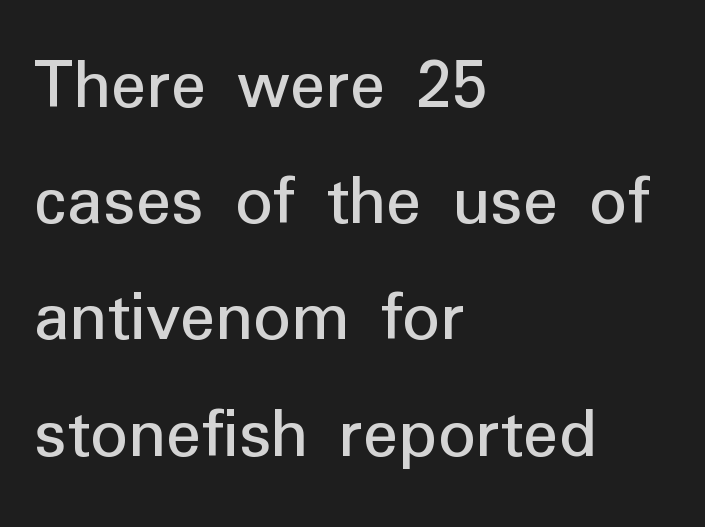
Is the stroke heavy? The answer is a plain regular-or-lighter. These lines are composed in type without serifs. The lines in this sample share a left origin and differ only in where they stop. Plain, unruled lines of type.
